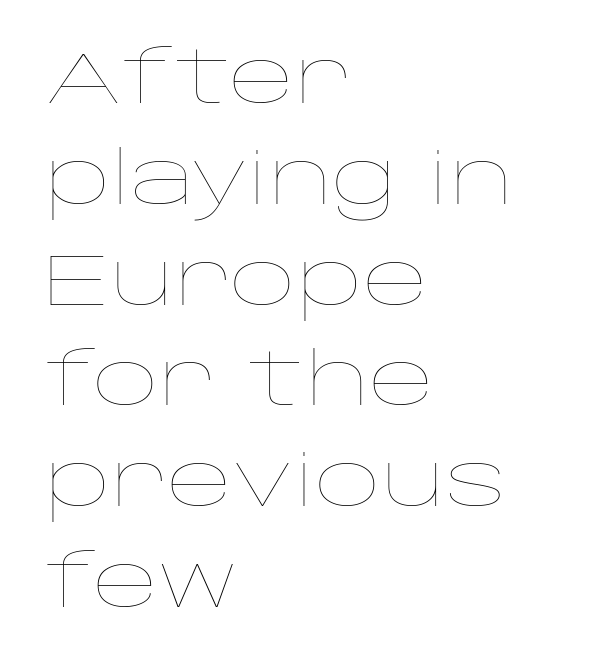
The image shows 72 px thin, wide type, upright; set left-aligned, normal line spacing (1.4x), normal letter spacing, not underlined; low stroke contrast and a large x-height.
